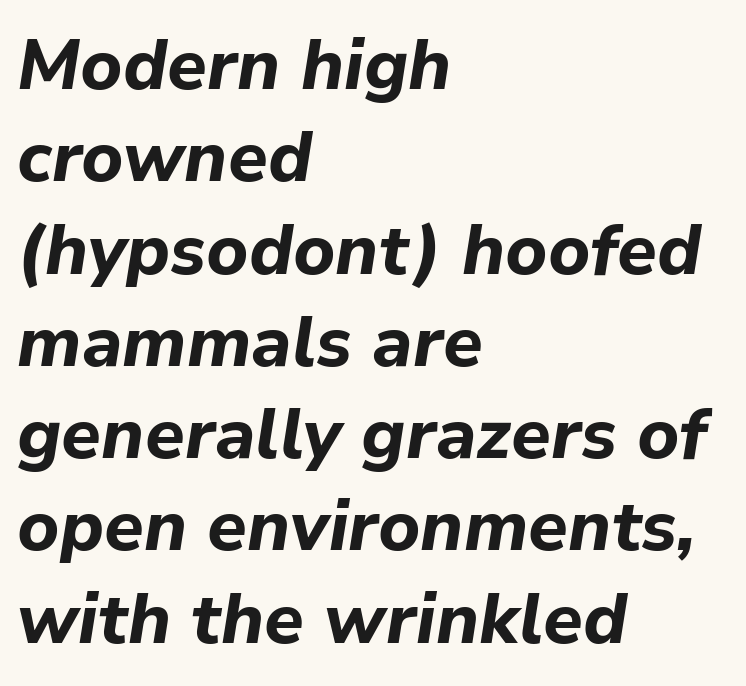
{"italic": "yes", "lean": "right", "slant_degrees": 9, "bold": "yes", "weight": "bold", "width": "normal", "stroke_contrast": "low", "x_height": "medium", "monospaced": "no", "underline": "no", "align": "left", "line_spacing": "normal", "line_spacing_ratio": 1.3, "letter_spacing": "normal", "letter_spacing_em": 0.0, "glyph_px": 71}
